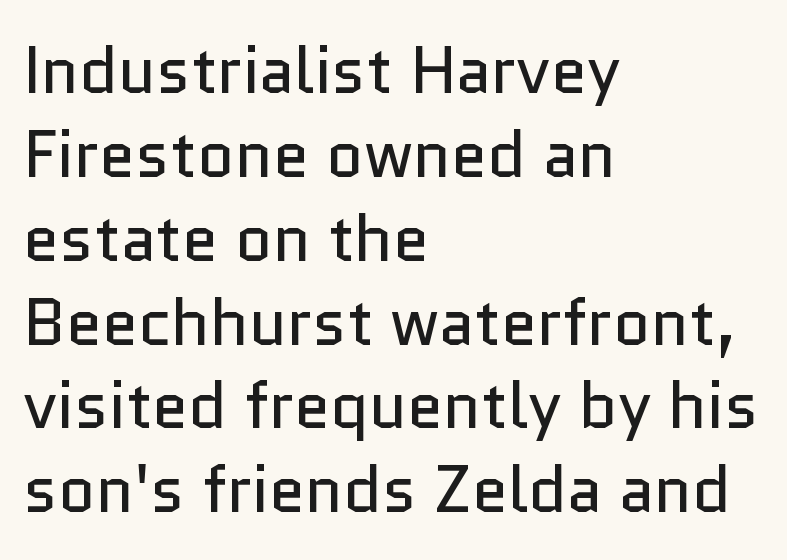
Q: Is the text bold? A: No.
Q: Is the text italic (slanted)? A: No, it is upright.
Q: Is the typeface a serif or a sans-serif typeface? A: Sans-serif.
Q: Is the text underlined? A: No.
Q: How is the paragraph aligned? A: Left-aligned.
Q: Is the spacing between letters normal or unusually wide? A: Normal.
Q: Is the spacing between lines tight, normal or loose? A: Normal.
Q: Width (condensed, normal, or wide)? A: Normal.
Q: Stroke contrast? A: Low.
Q: x-height? A: Medium.
Q: Monospaced? A: No.
